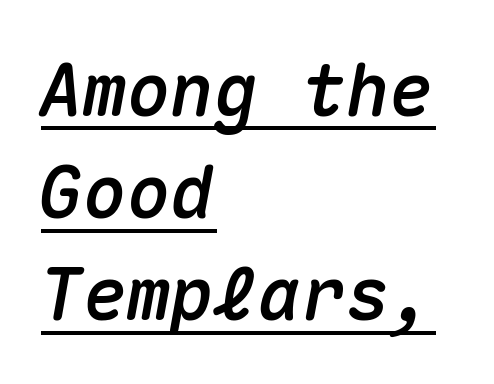
Q: Is the text italic (slanted)? A: Yes, it leans right by about 10 degrees.
Q: Is the text underlined? A: Yes.
Q: How is the paragraph aligned? A: Left-aligned.
Q: Is the spacing between letters normal or unusually wide? A: Normal.
Q: Is the spacing between lines tight, normal or loose? A: Normal.
Q: Width (condensed, normal, or wide)? A: Normal.
Q: Stroke contrast? A: Medium.
Q: x-height? A: Medium.
Q: Monospaced? A: Yes.
